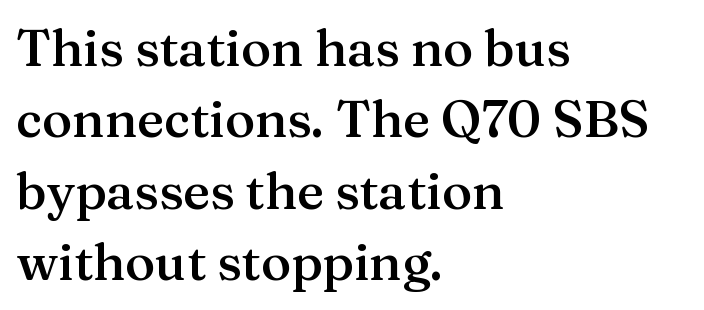
The image shows 51 px semibold serif type, upright; set left-aligned, normal line spacing (1.4x), normal letter spacing, not underlined; medium stroke contrast and a medium x-height.
